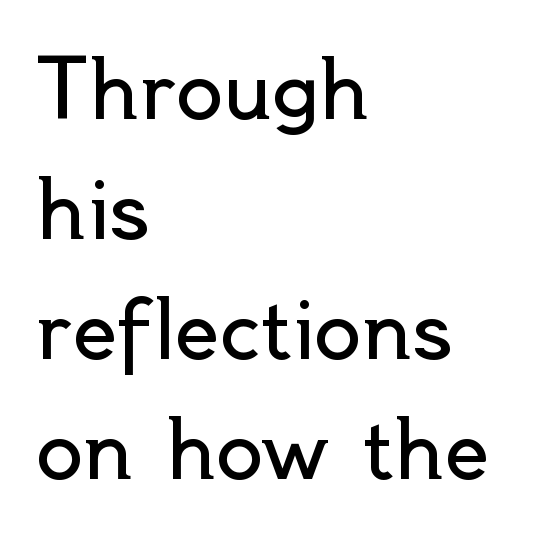
These lines are set flush left with a ragged right edge. Observe the ordinary spacing: letters are neighbours, not strangers. A typesetter would call this proportional, since set widths differ per character. The lines sit at an ordinary, default distance from one another. To sum up the face: it is a sans, with no serifs. A typesetter would mark this as roman, not italic.
